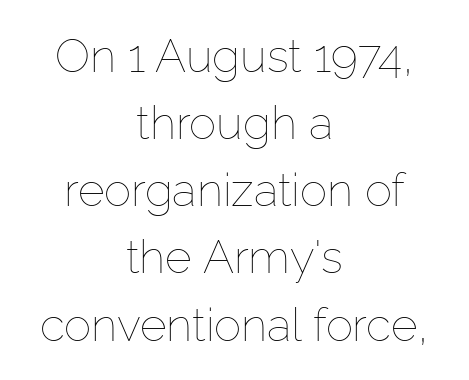
Q: Is the text bold? A: No.
Q: Is the text italic (slanted)? A: No, it is upright.
Q: Is the text underlined? A: No.
Q: How is the paragraph aligned? A: Centered.
Q: Is the spacing between letters normal or unusually wide? A: Normal.
Q: Is the spacing between lines tight, normal or loose? A: Normal.
Q: Width (condensed, normal, or wide)? A: Normal.
Q: Stroke contrast? A: Low.
Q: x-height? A: Medium.
Q: Monospaced? A: No.
